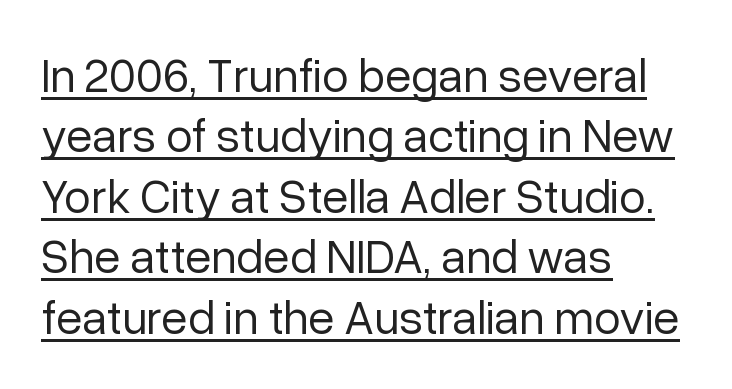
{"serif": "no", "italic": "no", "bold": "no", "weight": "regular", "width": "normal", "stroke_contrast": "low", "x_height": "medium", "monospaced": "no", "underline": "yes", "align": "left", "line_spacing": "normal", "line_spacing_ratio": 1.26, "letter_spacing": "normal", "letter_spacing_em": 0.0, "glyph_px": 48}
